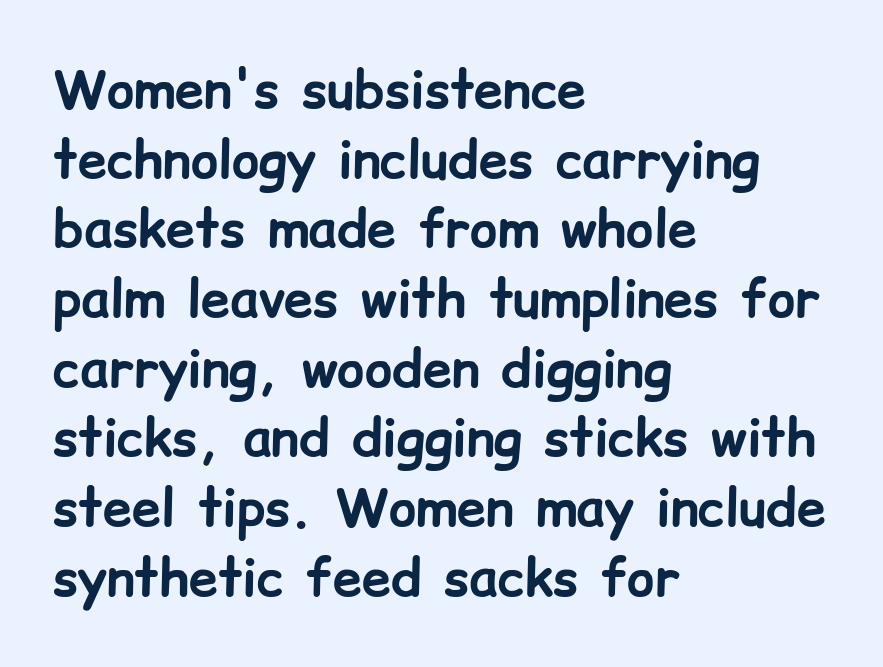
Q: Is the text bold? A: Yes.
Q: Is the text italic (slanted)? A: No, it is upright.
Q: Is the typeface a serif or a sans-serif typeface? A: Sans-serif.
Q: Is the text underlined? A: No.
Q: How is the paragraph aligned? A: Left-aligned.
Q: Is the spacing between letters normal or unusually wide? A: Normal.
Q: Is the spacing between lines tight, normal or loose? A: Normal.
Q: Width (condensed, normal, or wide)? A: Normal.
Q: Stroke contrast? A: Low.
Q: x-height? A: Medium.
Q: Monospaced? A: No.
